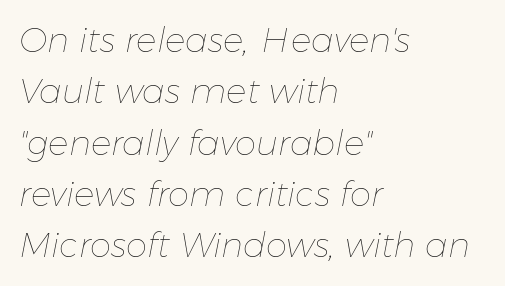
Q: Is the text bold? A: No.
Q: Is the text italic (slanted)? A: Yes, it leans right by about 11 degrees.
Q: Is the text underlined? A: No.
Q: How is the paragraph aligned? A: Left-aligned.
Q: Is the spacing between letters normal or unusually wide? A: Normal.
Q: Is the spacing between lines tight, normal or loose? A: Normal.
Q: Width (condensed, normal, or wide)? A: Normal.
Q: Stroke contrast? A: Low.
Q: x-height? A: Medium.
Q: Monospaced? A: No.
